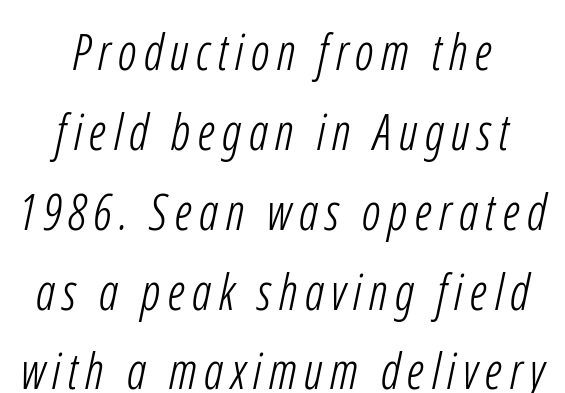
The image shows 49 px light, condensed sans-serif type; set normal line spacing (1.63x), not underlined; low stroke contrast and a medium x-height.
